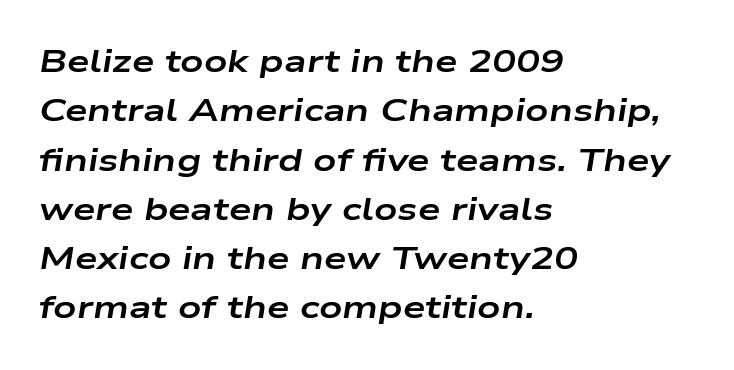
Character widths vary here, with narrow letters taking less room than wide ones. What weight is shown? A full bold with thick strokes. What stands out about the letter spacing? Nothing — it is the standard amount. The rendering uses a moderate line-height, typical for paragraphs. Bare-footed words on every line. Visually the block forms a straight wall on the left and a jagged coastline on the right.
